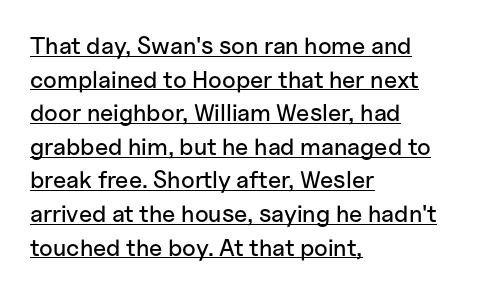
The image shows 24 px text type, upright; set left-aligned, normal line spacing (1.4x), normal letter spacing, underlined.
